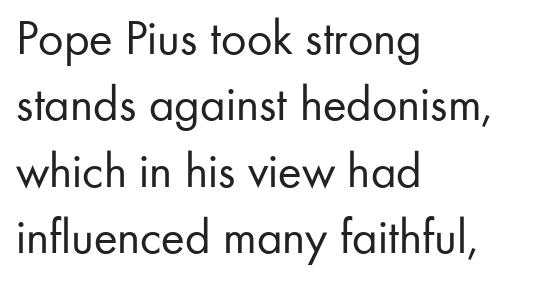
{"serif": "no", "italic": "no", "bold": "no", "weight": "regular", "width": "normal", "stroke_contrast": "low", "x_height": "small", "monospaced": "no", "underline": "no", "align": "left", "line_spacing": "normal", "line_spacing_ratio": 1.33, "letter_spacing": "normal", "letter_spacing_em": 0.0, "glyph_px": 50}
